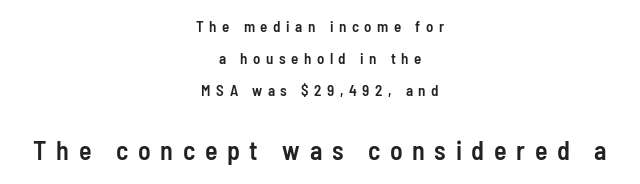
The image shows 26 px text type, upright; set centered, loose line spacing (2.14x), unusually wide letter spacing (+0.37 em), not underlined; the second (bottom) block is 1.73x larger.
